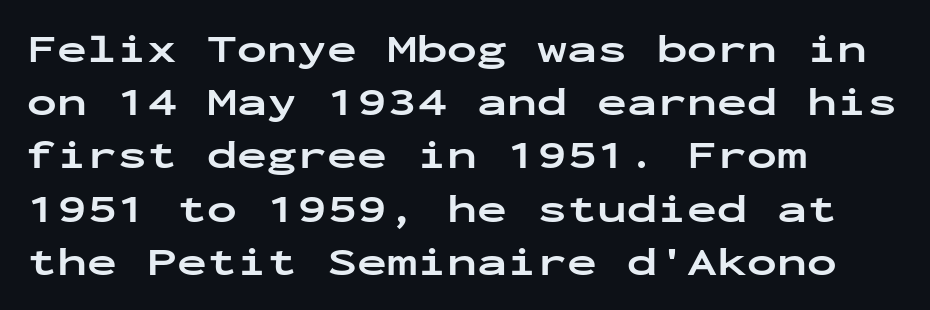
The image shows 40 px bold, wide sans-serif type, upright, monospaced; set left-aligned, normal line spacing (1.33x), normal letter spacing, not underlined; low stroke contrast and a medium x-height.
